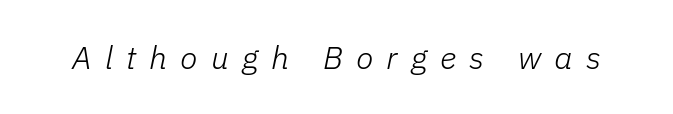
{"italic": "yes", "lean": "right", "slant_degrees": 11, "bold": "no", "weight": "light", "width": "normal", "stroke_contrast": "low", "x_height": "medium", "monospaced": "no", "underline": "no", "letter_spacing": "wide", "letter_spacing_em": 0.41, "glyph_px": 32}
